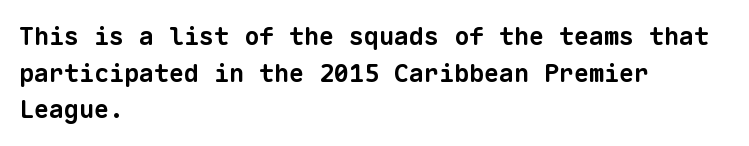
The image shows 25 px bold type; set left-aligned, normal line spacing (1.47x), normal letter spacing, not underlined.
